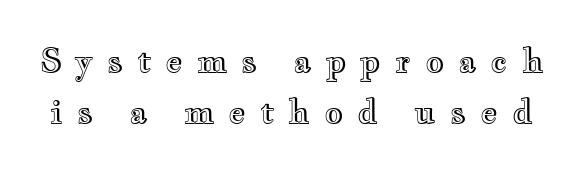
The image shows 33 px wide type, upright; set normal line spacing (1.56x), unusually wide letter spacing (+0.42 em), not underlined; a small x-height.
